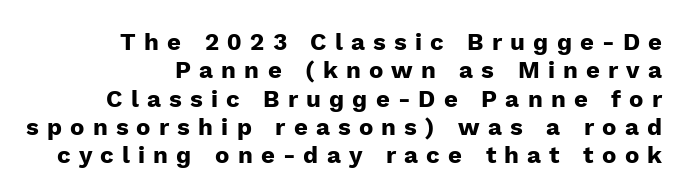
The image shows 24 px bold type, upright; set right-aligned, line spacing 1.18x, unusually wide letter spacing (+0.34 em), not underlined.
